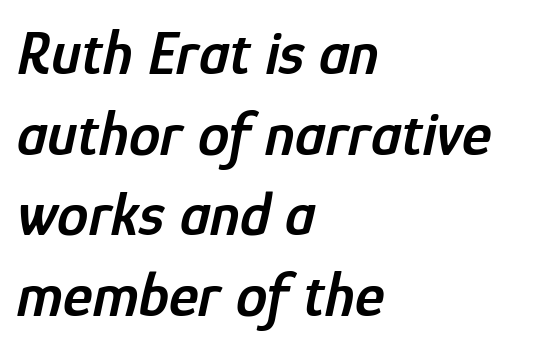
{"italic": "yes", "lean": "right", "slant_degrees": 12, "bold": "semi", "weight": "semibold", "width": "condensed", "stroke_contrast": "low", "x_height": "medium", "monospaced": "no", "underline": "no", "align": "left", "line_spacing": "normal", "line_spacing_ratio": 1.28, "letter_spacing": "normal", "letter_spacing_em": 0.0, "glyph_px": 63}
